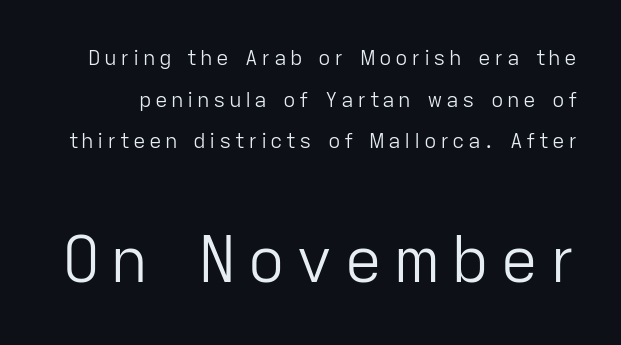
{"serif": "no", "italic": "no", "bold": "no", "weight": "light", "width": "normal", "stroke_contrast": "low", "x_height": "medium", "monospaced": "no", "underline": "no", "line_spacing": "loose", "line_spacing_ratio": 1.98, "larger_block": "second", "size_ratio": 3.05, "glyph_px": 64}
